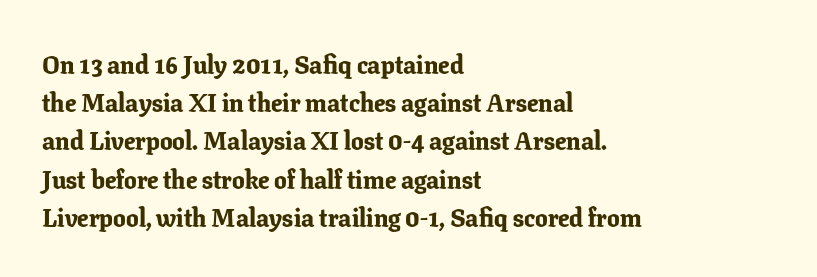
{"italic": "no", "bold": "yes", "underline": "no", "align": "left", "line_spacing": "normal", "line_spacing_ratio": 1.53, "letter_spacing": "normal", "letter_spacing_em": 0.0, "glyph_px": 25}
